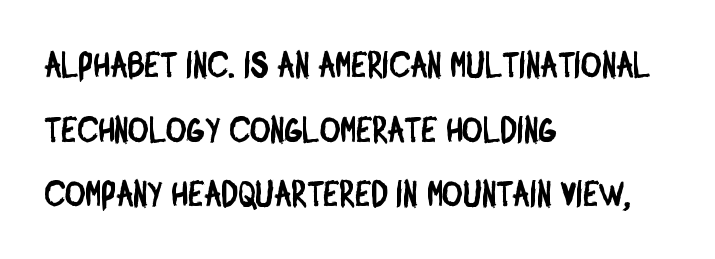
The image shows 35 px condensed sans-serif type; set left-aligned, line spacing 1.85x, normal letter spacing, not underlined; low stroke contrast and a large x-height.
